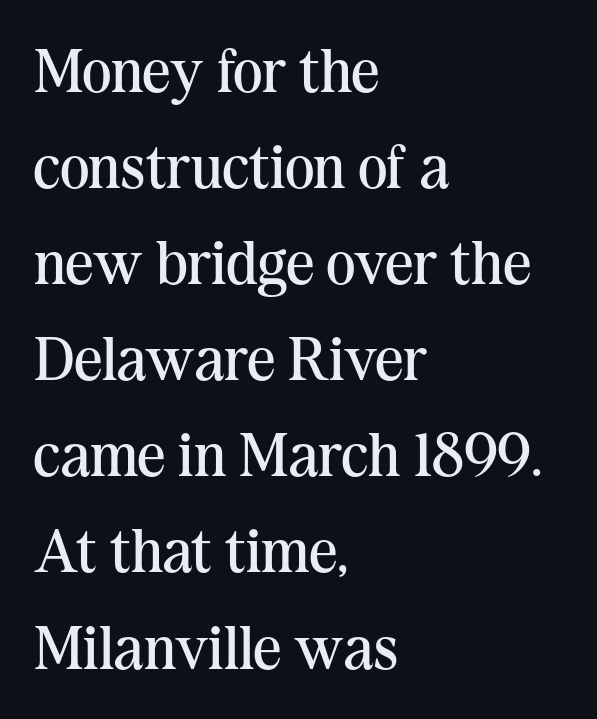
The image shows 62 px regular-weight serif type, upright; set left-aligned, normal line spacing (1.55x), normal letter spacing, not underlined; medium stroke contrast and a medium x-height.
